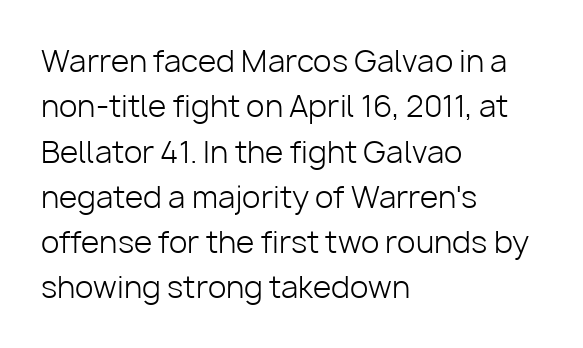
The image shows 30 px light sans-serif type, upright; set left-aligned, normal line spacing (1.51x), normal letter spacing, not underlined; low stroke contrast and a medium x-height.
